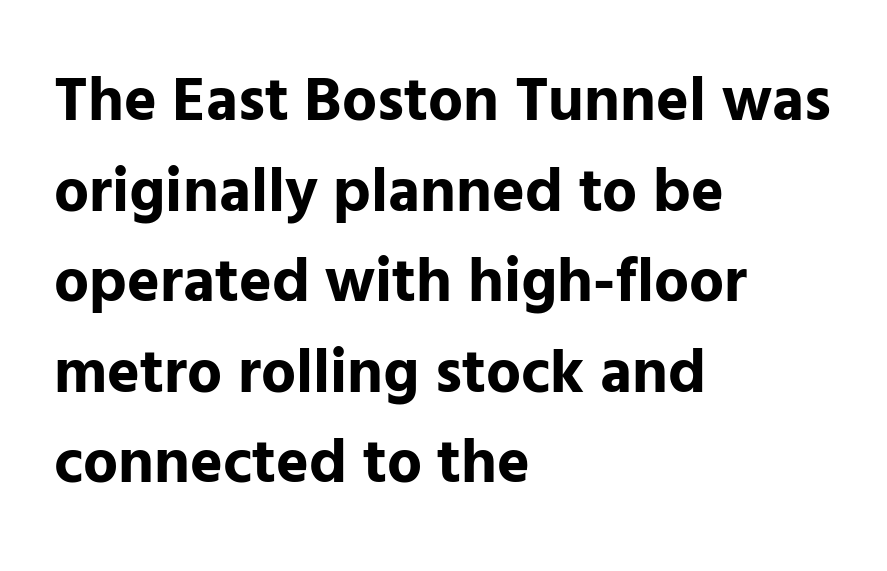
{"serif": "no", "italic": "no", "bold": "yes", "weight": "bold", "width": "normal", "stroke_contrast": "low", "x_height": "medium", "monospaced": "no", "underline": "no", "align": "left", "line_spacing": "normal", "line_spacing_ratio": 1.46, "letter_spacing": "normal", "letter_spacing_em": 0.0, "glyph_px": 62}
